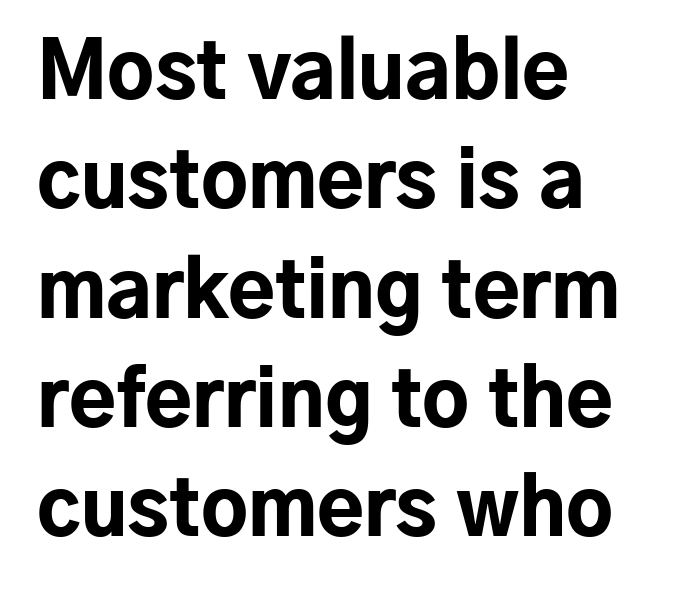
Upright lettering throughout. Classification — sans serif. The letters advance in unequal steps, a hallmark of proportional type. Spacing between characters is what you'd get straight out of the box. Leftover space on each line is placed entirely after the last word.
